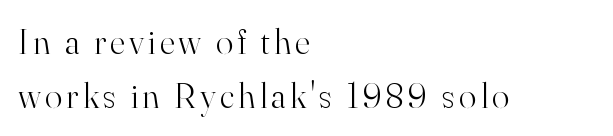
Q: Is the text bold? A: No.
Q: Is the text italic (slanted)? A: No, it is upright.
Q: Is the typeface a serif or a sans-serif typeface? A: Serif.
Q: Is the text underlined? A: No.
Q: How is the paragraph aligned? A: Left-aligned.
Q: Is the spacing between lines tight, normal or loose? A: Normal.
Q: Width (condensed, normal, or wide)? A: Normal.
Q: Stroke contrast? A: High.
Q: x-height? A: Small.
Q: Monospaced? A: No.
